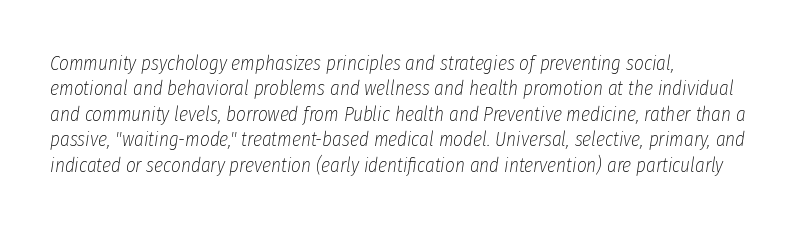
{"italic": "yes", "lean": "right", "slant_degrees": 8, "bold": "no", "underline": "no", "align": "left", "line_spacing_ratio": 1.21, "letter_spacing": "normal", "letter_spacing_em": 0.0, "glyph_px": 21}
